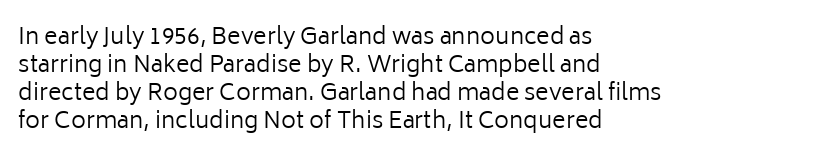
{"italic": "no", "bold": "no", "underline": "no", "align": "left", "line_spacing_ratio": 1.22, "letter_spacing": "normal", "letter_spacing_em": 0.0, "glyph_px": 23}
